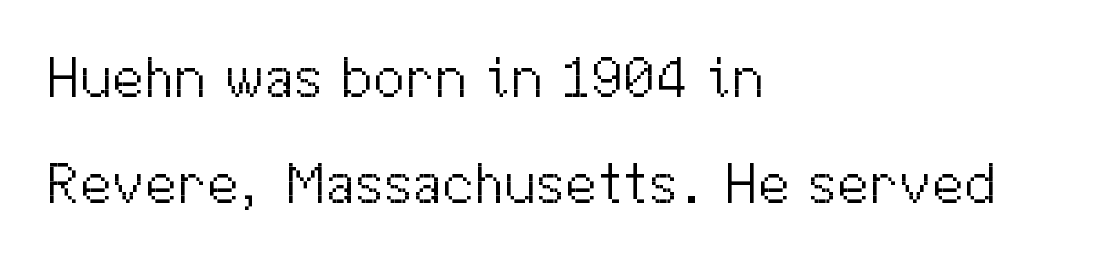
A light-to-regular cut is what we see here. Observe the ordinary spacing: letters are neighbours, not strangers. The compositor pushed each line to the left boundary. To sum up the face: it is a sans, with no serifs. Anything drawn beneath the words? Only blank space.
